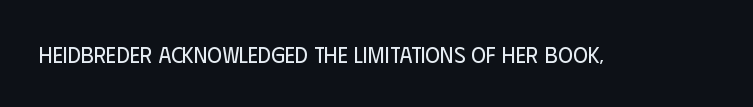
{"italic": "no", "bold": "no", "underline": "no", "letter_spacing": "normal", "letter_spacing_em": 0.0, "glyph_px": 23}
